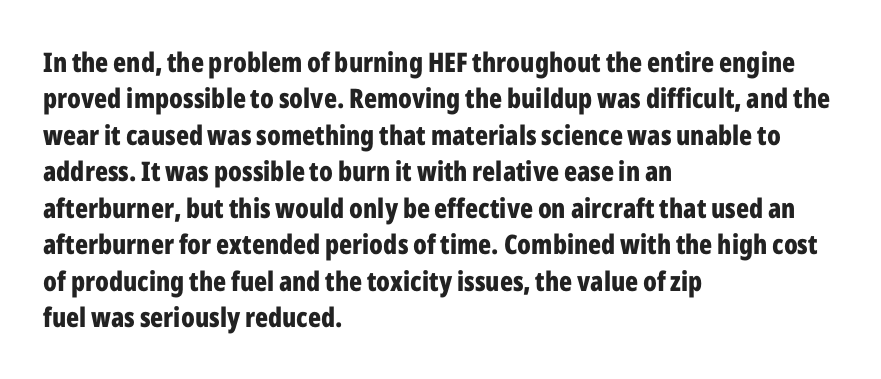
The image shows 27 px bold type, upright; set left-aligned, normal line spacing (1.35x), normal letter spacing, not underlined.
